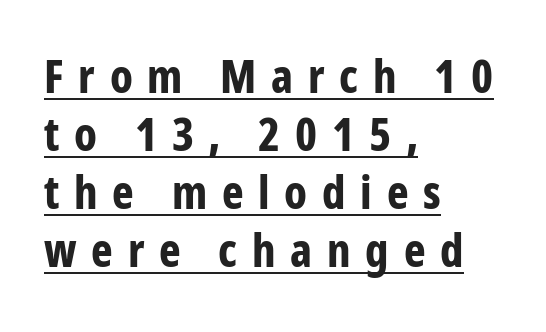
Students, observe the line beneath the letters — that is underlining. Examine the stroke ends and you'll find no serifs. The face used here is proportionally spaced, like ordinary book or web type. Characters remain perfectly vertical along every line. Regular leading.
